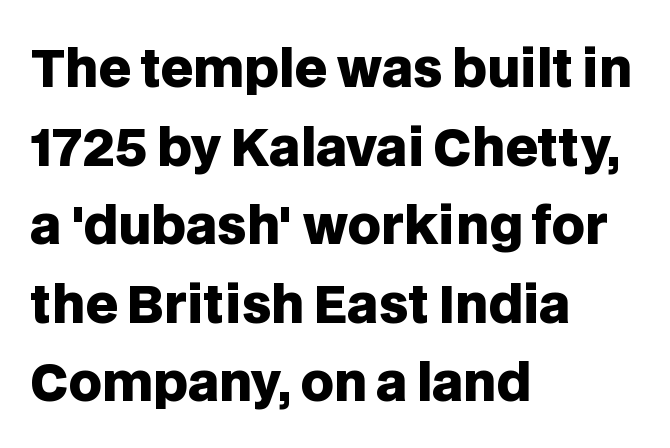
Honestly, the row spacing looks completely unremarkable. The passage shown is typed in a proportional face where columns would drift. Vertical strokes here are truly vertical. Nothing unusual about the tracking: characters are spaced as the font intends. Typographically, this falls in the sans-serif category.
